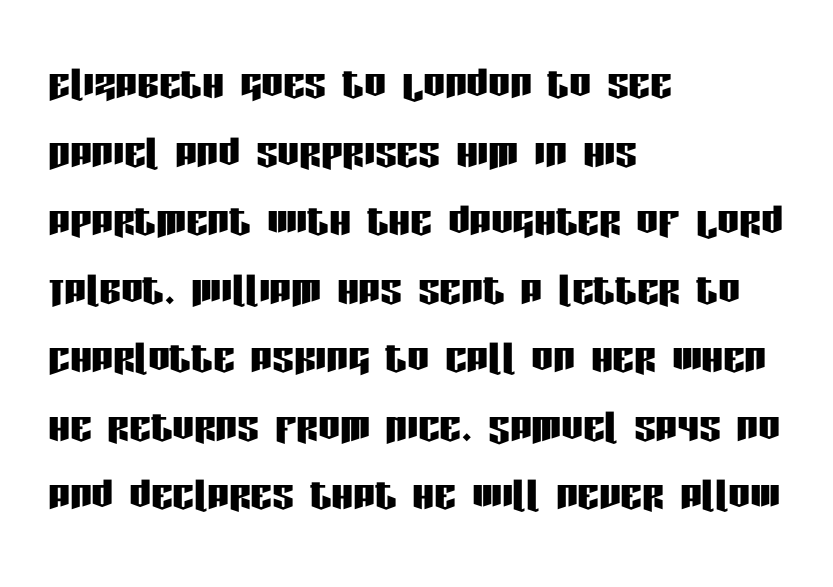
Q: Is the text italic (slanted)? A: No, it is upright.
Q: Is the typeface a serif or a sans-serif typeface? A: Sans-serif.
Q: Is the text underlined? A: No.
Q: How is the paragraph aligned? A: Left-aligned.
Q: Is the spacing between letters normal or unusually wide? A: Normal.
Q: Is the spacing between lines tight, normal or loose? A: Normal.
Q: Width (condensed, normal, or wide)? A: Condensed.
Q: Stroke contrast? A: Low.
Q: x-height? A: Large.
Q: Monospaced? A: No.
